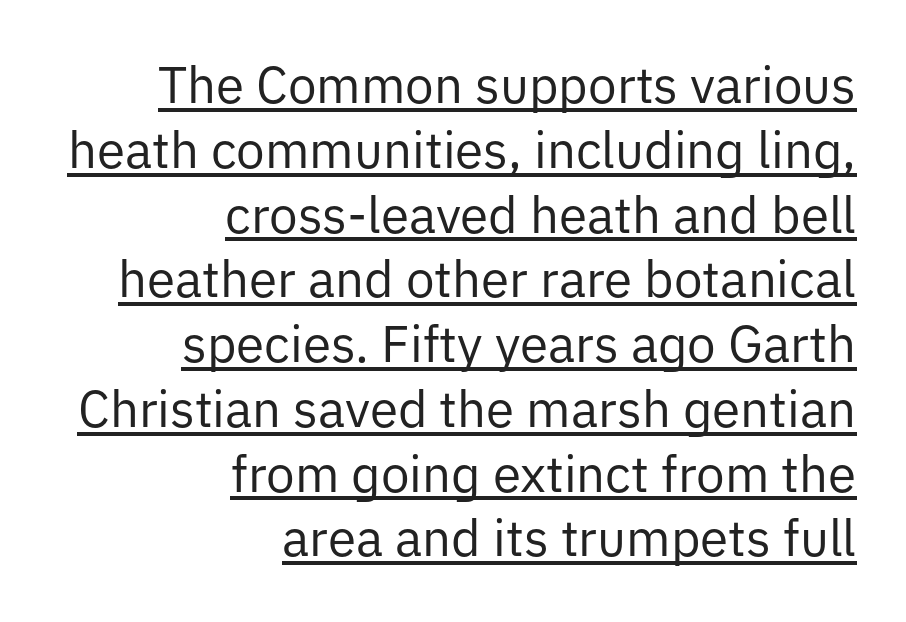
{"serif": "no", "italic": "no", "bold": "no", "weight": "regular", "width": "normal", "stroke_contrast": "low", "x_height": "medium", "monospaced": "no", "underline": "yes", "align": "right", "line_spacing": "normal", "line_spacing_ratio": 1.27, "letter_spacing": "normal", "letter_spacing_em": 0.0, "glyph_px": 51}
